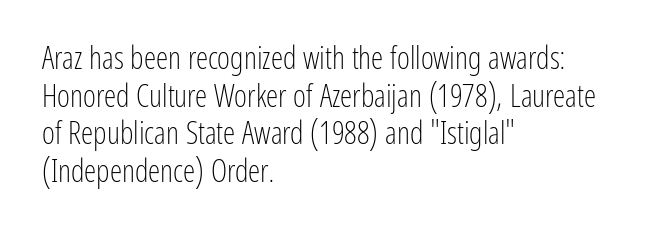
Serifs: no, the terminals of the letterforms are clean. Spacing between characters is what you'd get straight out of the box. Stems and bowls with no extra thickness — not bold. The face used here is proportionally spaced, like ordinary book or web type. The font's upright variant was chosen for this text.
